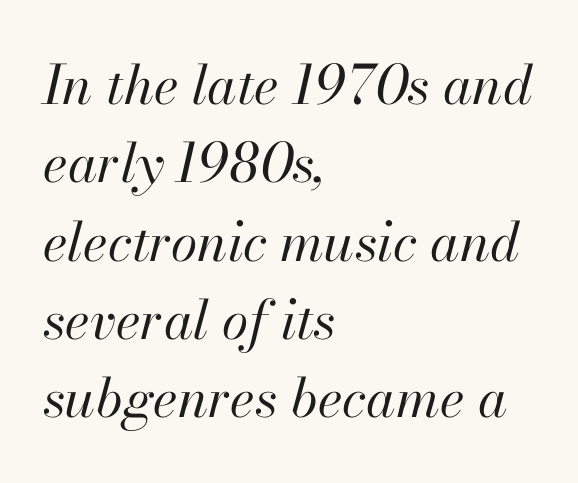
{"italic": "yes", "lean": "right", "slant_degrees": 13, "bold": "no", "weight": "regular", "width": "normal", "stroke_contrast": "high", "x_height": "small", "monospaced": "no", "underline": "no", "align": "left", "line_spacing": "normal", "line_spacing_ratio": 1.45, "letter_spacing": "normal", "letter_spacing_em": 0.0, "glyph_px": 54}
